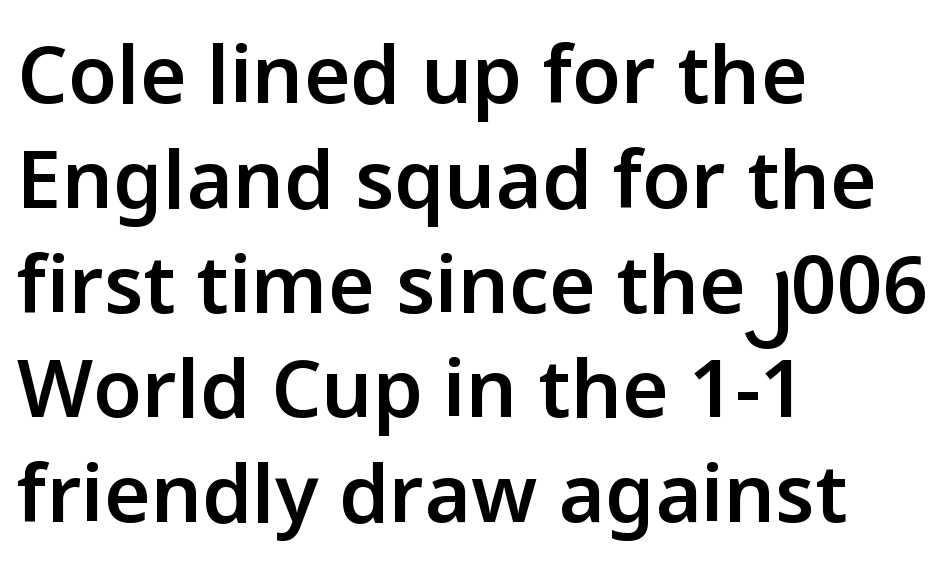
{"serif": "no", "italic": "no", "bold": "semi", "weight": "semibold", "width": "normal", "stroke_contrast": "low", "x_height": "medium", "monospaced": "no", "underline": "no", "align": "left", "line_spacing": "normal", "line_spacing_ratio": 1.31, "letter_spacing": "normal", "letter_spacing_em": 0.0, "glyph_px": 80}
